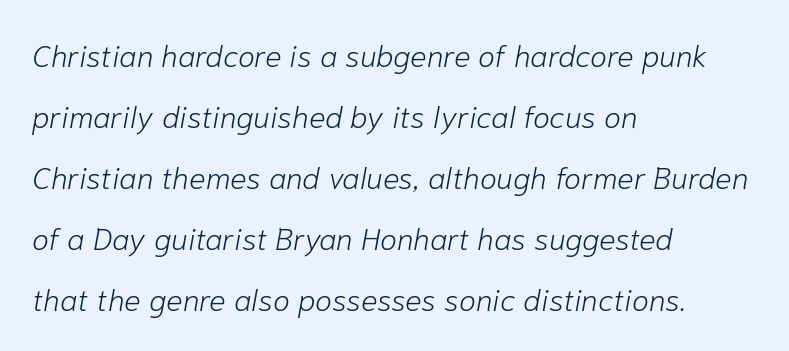
The image shows 31 px light type, italic (leaning right); set left-aligned, loose line spacing (1.97x), normal letter spacing, not underlined; low stroke contrast and a medium x-height.
